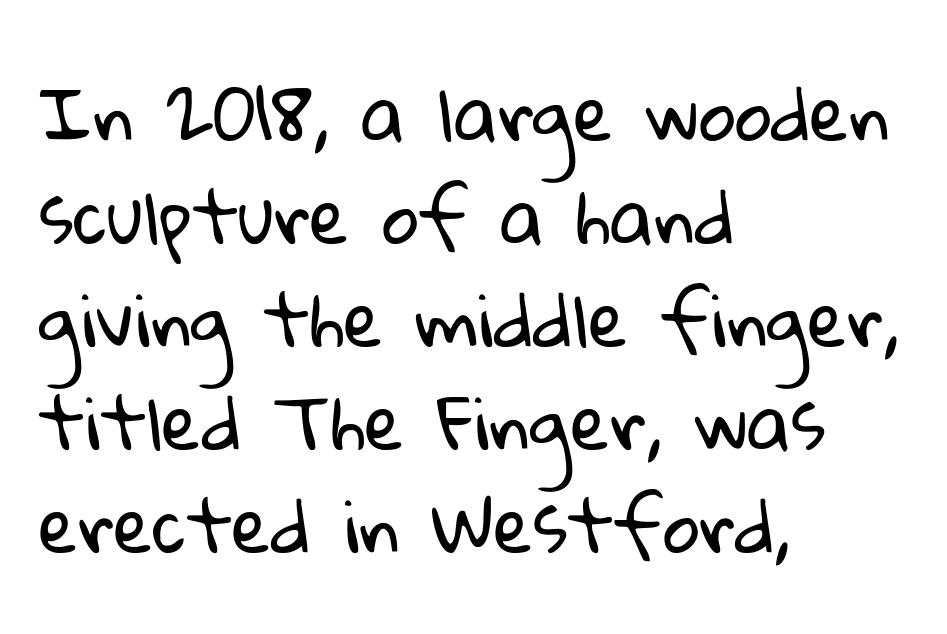
The image shows 72 px regular-weight sans-serif type; set left-aligned, normal line spacing (1.43x), normal letter spacing, not underlined; low stroke contrast and a medium x-height.
